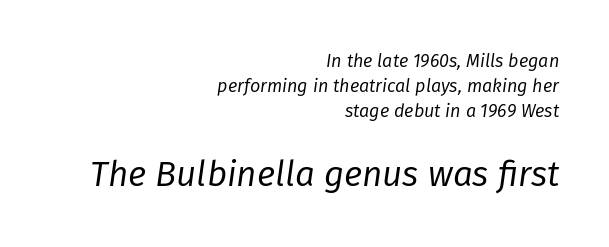
{"italic": "yes", "lean": "right", "slant_degrees": 8, "bold": "no", "weight": "regular", "width": "normal", "stroke_contrast": "low", "x_height": "medium", "monospaced": "no", "underline": "no", "align": "right", "line_spacing": "normal", "line_spacing_ratio": 1.39, "letter_spacing": "normal", "letter_spacing_em": 0.0, "larger_block": "second", "size_ratio": 1.94, "glyph_px": 35}
